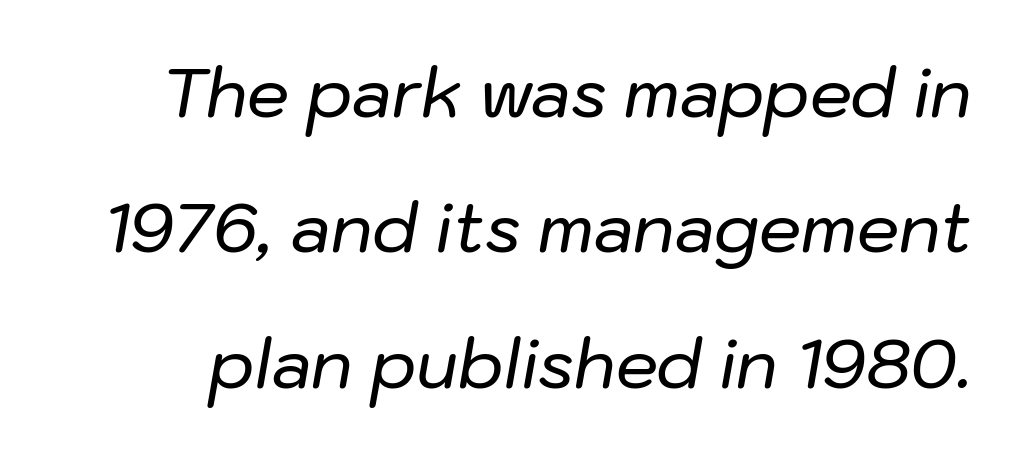
{"italic": "yes", "lean": "right", "slant_degrees": 10, "width": "normal", "stroke_contrast": "low", "x_height": "medium", "monospaced": "no", "underline": "no", "line_spacing": "loose", "line_spacing_ratio": 2.02, "letter_spacing": "normal", "letter_spacing_em": 0.0, "glyph_px": 67}
